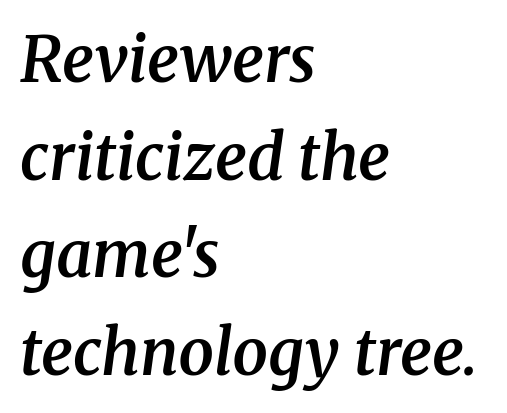
Descenders are the only things crossing below the line. Type style note: has serifs. This sample keeps an unexceptional amount of space between lines. The compositor pushed each line to the left boundary.
